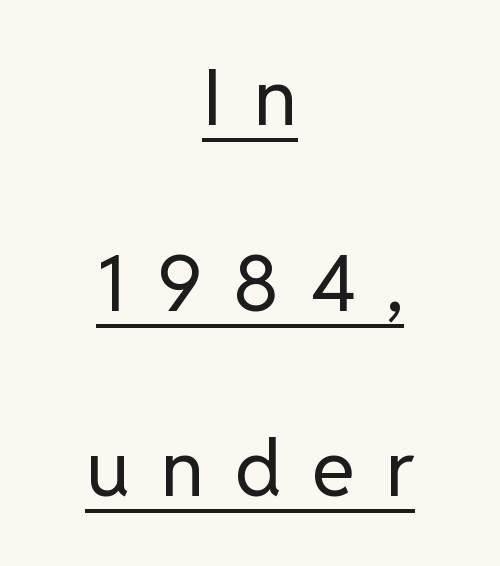
Q: Is the text bold? A: No.
Q: Is the text italic (slanted)? A: No, it is upright.
Q: Is the typeface a serif or a sans-serif typeface? A: Sans-serif.
Q: Is the text underlined? A: Yes.
Q: How is the paragraph aligned? A: Centered.
Q: Is the spacing between letters normal or unusually wide? A: Unusually wide.
Q: Is the spacing between lines tight, normal or loose? A: Loose.
Q: Width (condensed, normal, or wide)? A: Normal.
Q: Stroke contrast? A: Low.
Q: x-height? A: Medium.
Q: Monospaced? A: No.
